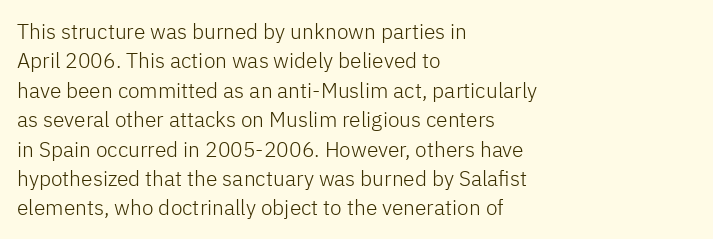
{"italic": "no", "bold": "no", "underline": "no", "align": "left", "line_spacing": "normal", "line_spacing_ratio": 1.4, "letter_spacing": "normal", "letter_spacing_em": 0.0, "glyph_px": 21}
